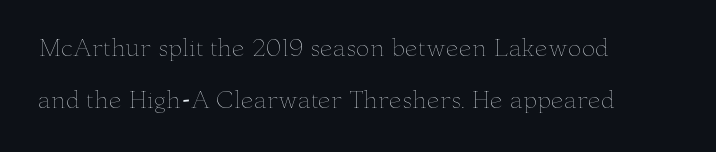
The image shows 23 px text type, upright; set left-aligned, loose line spacing (2.26x), normal letter spacing, not underlined.
